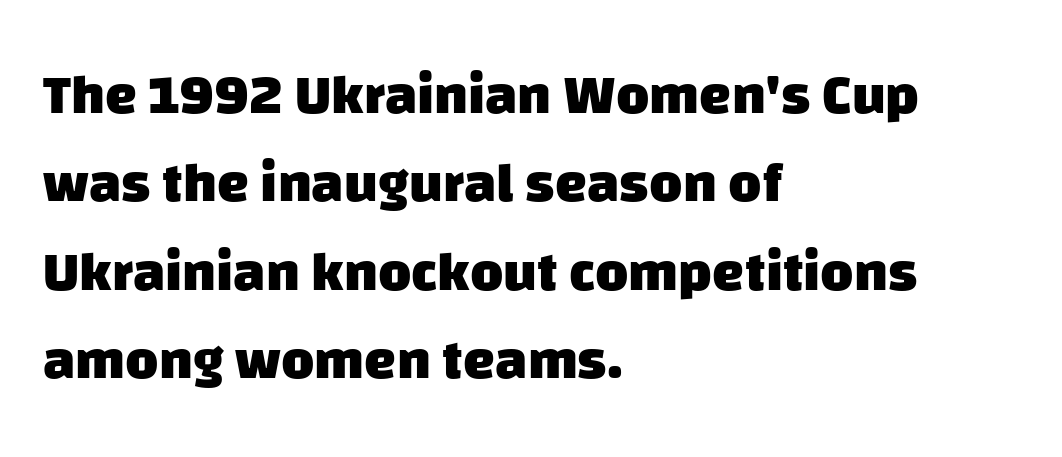
Q: Is the text bold? A: Yes.
Q: Is the typeface a serif or a sans-serif typeface? A: Sans-serif.
Q: Is the text underlined? A: No.
Q: How is the paragraph aligned? A: Left-aligned.
Q: Is the spacing between letters normal or unusually wide? A: Normal.
Q: Is the spacing between lines tight, normal or loose? A: Normal.
Q: Width (condensed, normal, or wide)? A: Normal.
Q: Stroke contrast? A: Low.
Q: x-height? A: Large.
Q: Monospaced? A: No.
